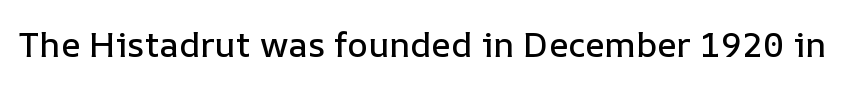
The gaps between neighbouring characters are ordinary and unremarkable. A typesetter would mark this as roman, not italic. The area under the type is left untouched. Varying glyph widths throughout — classic text-font behaviour.
